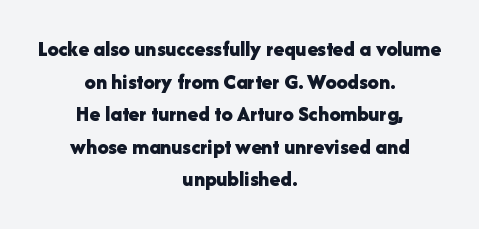
Q: Is the text bold? A: Yes.
Q: Is the text italic (slanted)? A: No, it is upright.
Q: Is the text underlined? A: No.
Q: How is the paragraph aligned? A: Centered.
Q: Is the spacing between letters normal or unusually wide? A: Normal.
Q: Is the spacing between lines tight, normal or loose? A: Normal.
